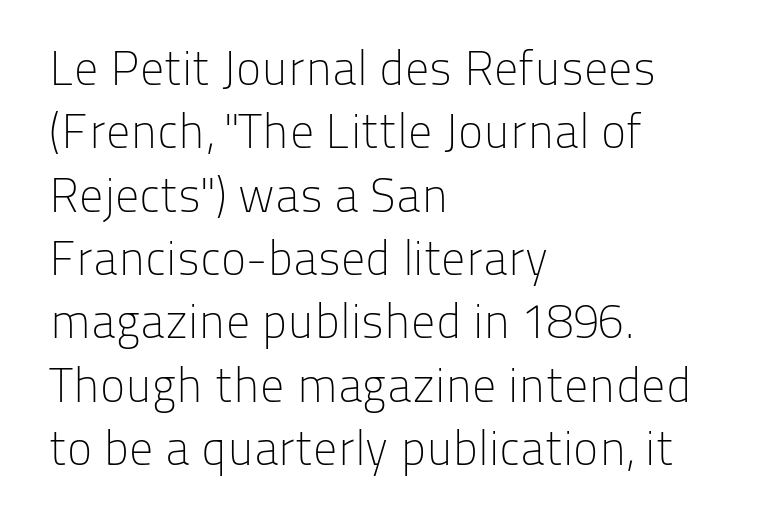
The image shows 48 px light sans-serif type, upright; set left-aligned, normal line spacing (1.32x), normal letter spacing, not underlined; low stroke contrast and a medium x-height.
